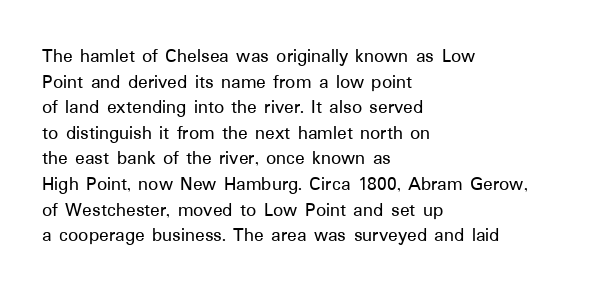
Nobody drew a line under any word here. Italic? Not at all — the glyphs are vertical. The rendering uses a moderate line-height, typical for paragraphs. You could call the tracking neutral — neither tight nor loose. This sample is left-justified, so line endings fall wherever the words run out.
